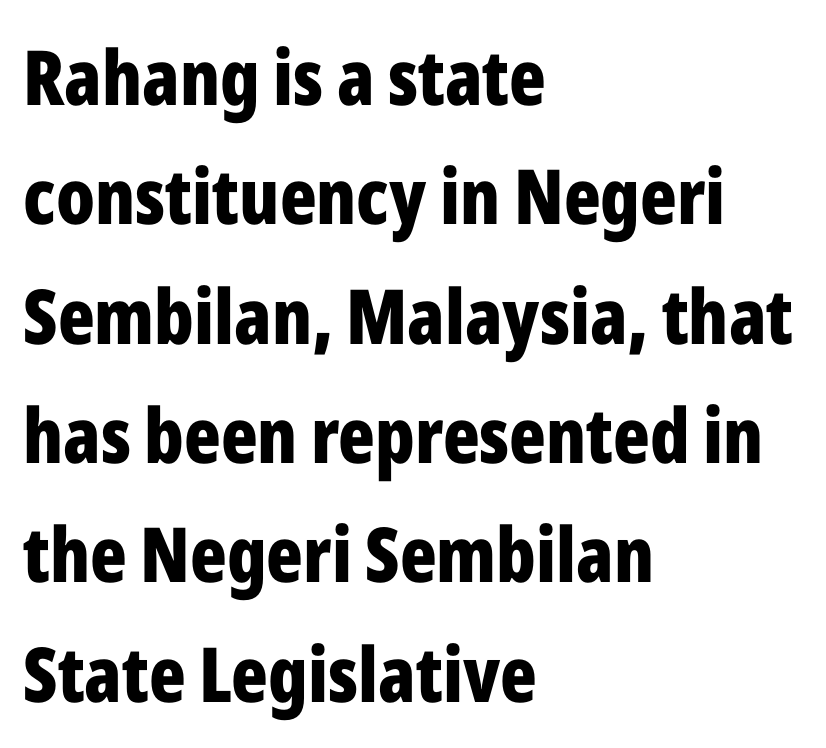
{"serif": "no", "italic": "no", "bold": "yes", "weight": "bold", "width": "condensed", "stroke_contrast": "low", "x_height": "medium", "monospaced": "no", "underline": "no", "align": "left", "line_spacing": "normal", "line_spacing_ratio": 1.57, "letter_spacing": "normal", "letter_spacing_em": 0.0, "glyph_px": 76}
